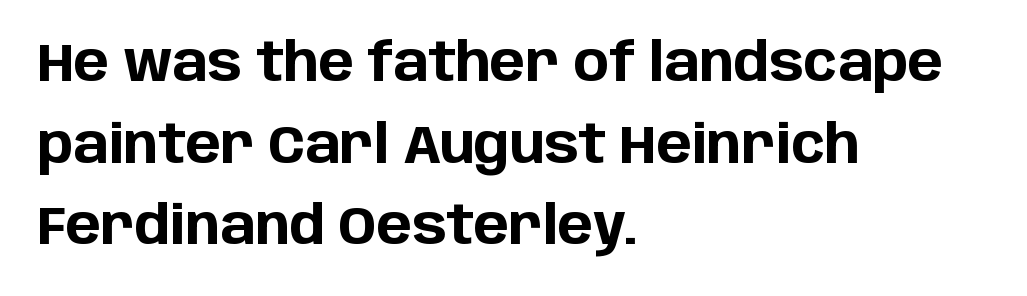
{"serif": "no", "italic": "no", "bold": "yes", "weight": "bold", "width": "normal", "stroke_contrast": "low", "x_height": "large", "monospaced": "no", "underline": "no", "align": "left", "line_spacing": "normal", "line_spacing_ratio": 1.54, "letter_spacing": "normal", "letter_spacing_em": 0.0, "glyph_px": 53}
